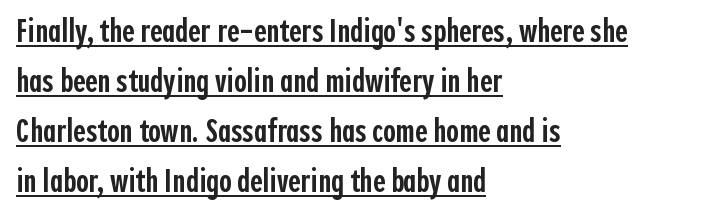
Each line starts at the same left margin while the right side varies. Underlining? Definitely there. The letters are semibold — heavier than regular but short of a full bold. Regular leading. How are the letters spaced? Ordinarily, with no added tracking. Each letter keeps its own natural width here, so spacing adapts to shape.
